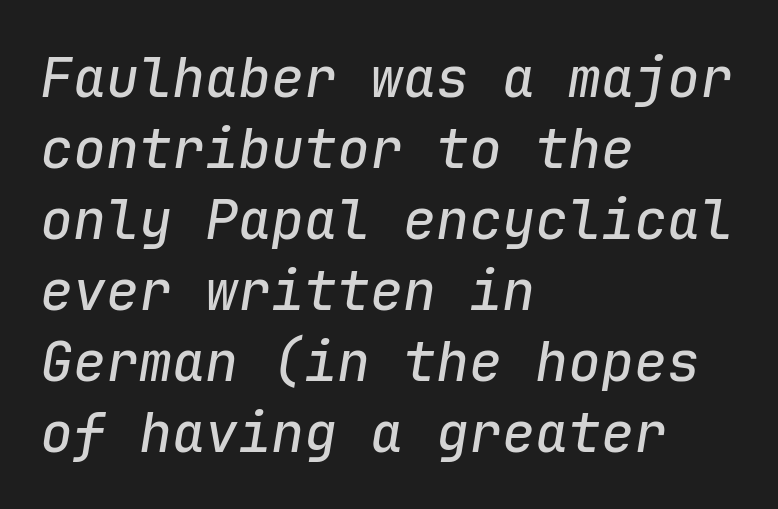
Q: Is the text italic (slanted)? A: Yes, it leans right by about 9 degrees.
Q: Is the text underlined? A: No.
Q: How is the paragraph aligned? A: Left-aligned.
Q: Is the spacing between letters normal or unusually wide? A: Normal.
Q: Is the spacing between lines tight, normal or loose? A: Normal.
Q: Width (condensed, normal, or wide)? A: Normal.
Q: Stroke contrast? A: Low.
Q: x-height? A: Medium.
Q: Monospaced? A: Yes.
